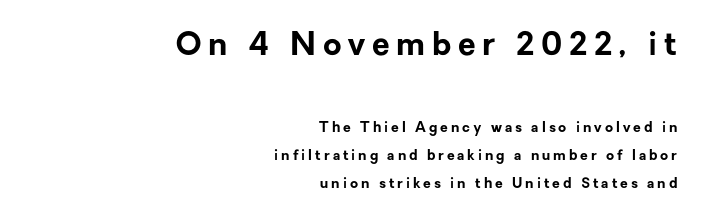
The image shows 32 px bold sans-serif type, upright; set right-aligned, loose line spacing (2.0x), unusually wide letter spacing (+0.21 em), not underlined; the first (top) block is 2.29x larger; low stroke contrast and a medium x-height.
